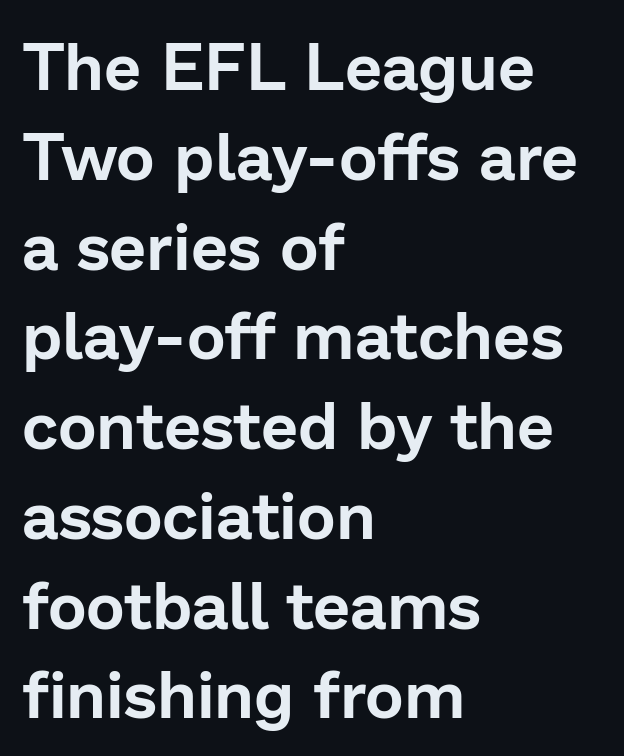
Looks like regular typesetting: each glyph gets only the width it needs. Tracking here is standard; glyphs follow each other at the usual distance. Line spacing here is normal. Note: no serifs on the glyphs.
